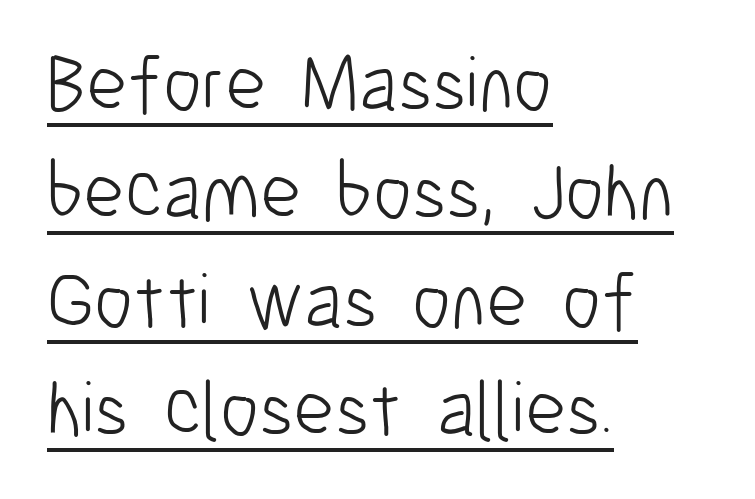
One glance says typical: line gaps are just what's usual. Underline: present. Quick note: not italic, upright. Observe the ordinary spacing: letters are neighbours, not strangers.
